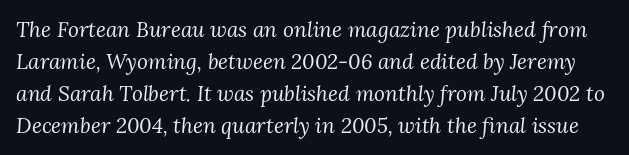
The line texture is even and compact thanks to regular tracking. Observe the lean: these are italic letterforms. A typesetter would call this leading conventional body-copy spacing. Each stroke keeps to a modest, everyday thickness or less. Lines of text with bare space underneath.
